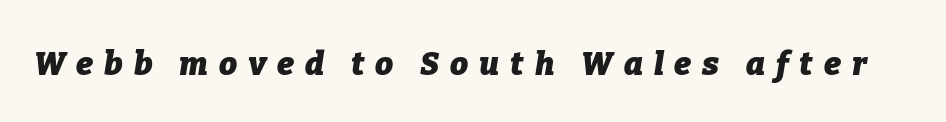
Q: Is the text bold? A: Yes.
Q: Is the text italic (slanted)? A: Yes, it leans right by about 9 degrees.
Q: Is the text underlined? A: No.
Q: Is the spacing between letters normal or unusually wide? A: Unusually wide.
Q: Width (condensed, normal, or wide)? A: Normal.
Q: Stroke contrast? A: Low.
Q: x-height? A: Medium.
Q: Monospaced? A: No.
